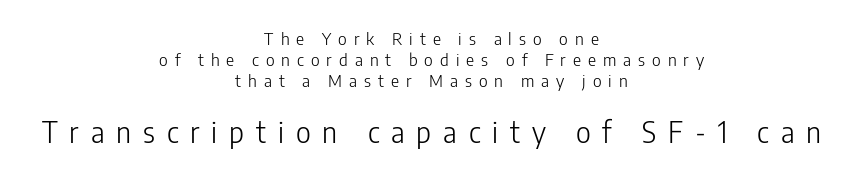
The image shows 29 px light, condensed sans-serif type, upright; set centered, line spacing 1.23x, unusually wide letter spacing (+0.41 em), not underlined; the second (bottom) block is 1.71x larger; low stroke contrast and a medium x-height.
